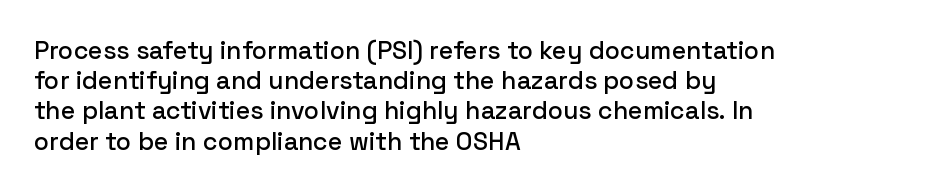
The image shows 25 px text type, upright; set left-aligned, line spacing 1.21x, normal letter spacing, not underlined.
